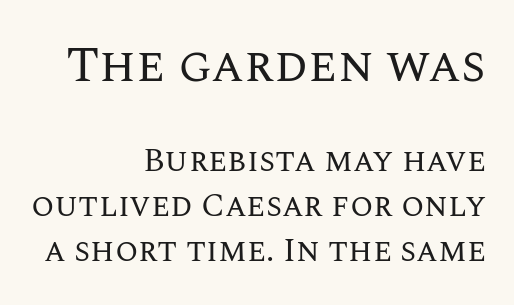
Quick note: interline space is typical. Unmarked baselines from the first word to the last. Looks like regular typesetting: each glyph gets only the width it needs. Casual observation: everything's shoved over to the right.
